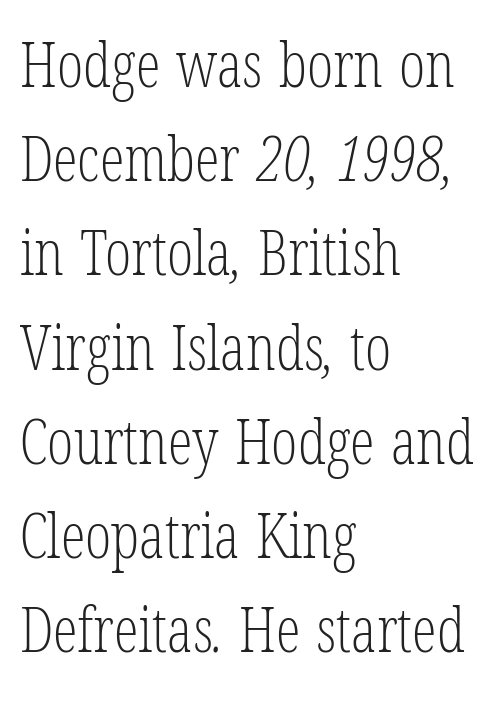
{"serif": "yes", "bold": "no", "weight": "light", "width": "condensed", "stroke_contrast": "low", "x_height": "medium", "monospaced": "no", "underline": "no", "align": "left", "line_spacing": "normal", "line_spacing_ratio": 1.52, "letter_spacing": "normal", "letter_spacing_em": 0.0, "glyph_px": 62}
